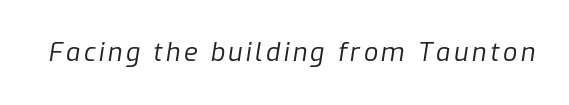
{"italic": "yes", "lean": "right", "slant_degrees": 9, "bold": "no", "underline": "no", "glyph_px": 25}
